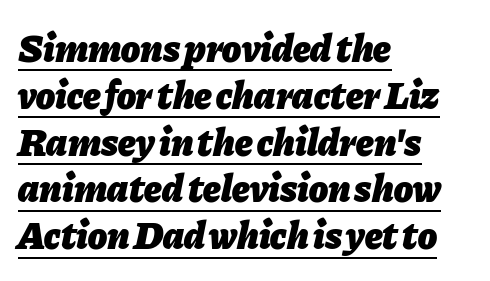
The image shows 39 px heavy type, italic (leaning right); set left-aligned, line spacing 1.2x, normal letter spacing, underlined; low stroke contrast and a medium x-height.
